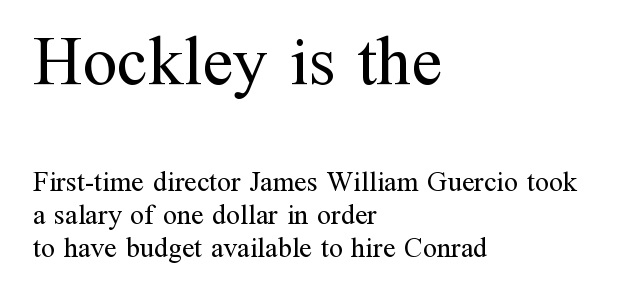
Q: Is the text bold? A: No.
Q: Is the text italic (slanted)? A: No, it is upright.
Q: Is the typeface a serif or a sans-serif typeface? A: Serif.
Q: Is the text underlined? A: No.
Q: How is the paragraph aligned? A: Left-aligned.
Q: Is the spacing between letters normal or unusually wide? A: Normal.
Q: Which block of text is set in a larger size, the first (top) or the second (bottom)? A: The first (top) one.
Q: Width (condensed, normal, or wide)? A: Normal.
Q: Stroke contrast? A: Medium.
Q: x-height? A: Medium.
Q: Monospaced? A: No.
